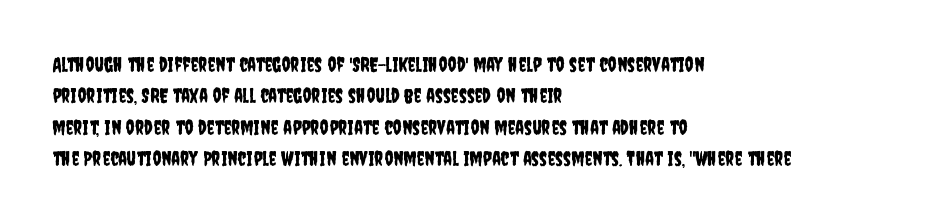
{"italic": "no", "underline": "no", "align": "left", "line_spacing": "normal", "line_spacing_ratio": 1.57, "letter_spacing": "normal", "letter_spacing_em": 0.0, "glyph_px": 20}
